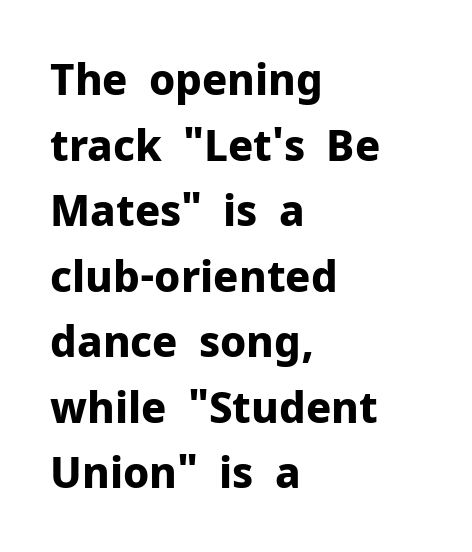
Nobody touched the tracking dial on this one. Which margin do the lines hug? The left one — the right edge is uneven. Examine the stroke ends and you'll find no serifs. These lines are rendered in a variable-pitch font.
